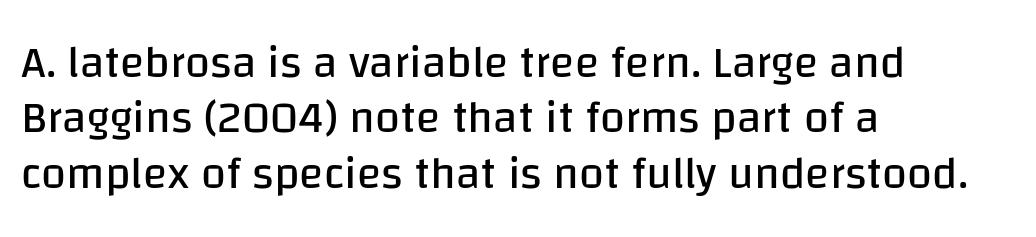
The typeface chosen for these lines omits serifs. This reads as an unemphasized weight, regular at the heaviest. Has an underline been added? It has not. The gaps between neighbouring characters are ordinary and unremarkable. One-word summary of the alignment: left. In terms of posture, this sample is upright.
